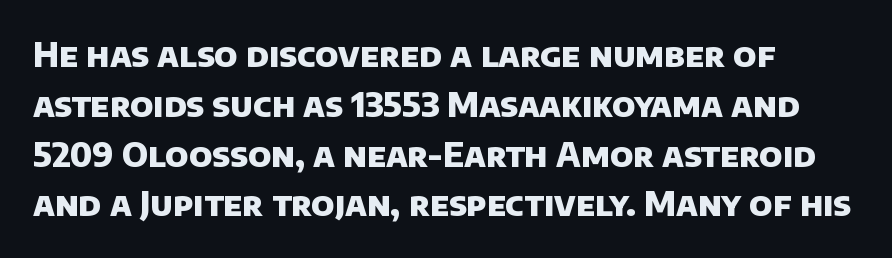
Q: Is the text bold? A: Yes.
Q: Is the typeface a serif or a sans-serif typeface? A: Sans-serif.
Q: Is the text underlined? A: No.
Q: How is the paragraph aligned? A: Left-aligned.
Q: Is the spacing between letters normal or unusually wide? A: Normal.
Q: Is the spacing between lines tight, normal or loose? A: Normal.
Q: Width (condensed, normal, or wide)? A: Normal.
Q: Stroke contrast? A: Low.
Q: x-height? A: Large.
Q: Monospaced? A: No.
